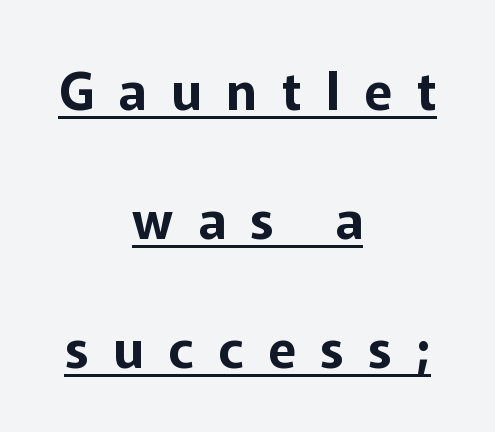
Q: Is the text italic (slanted)? A: No, it is upright.
Q: Is the typeface a serif or a sans-serif typeface? A: Sans-serif.
Q: Is the text underlined? A: Yes.
Q: How is the paragraph aligned? A: Centered.
Q: Is the spacing between letters normal or unusually wide? A: Unusually wide.
Q: Is the spacing between lines tight, normal or loose? A: Loose.
Q: Width (condensed, normal, or wide)? A: Normal.
Q: Stroke contrast? A: Low.
Q: x-height? A: Medium.
Q: Monospaced? A: No.
